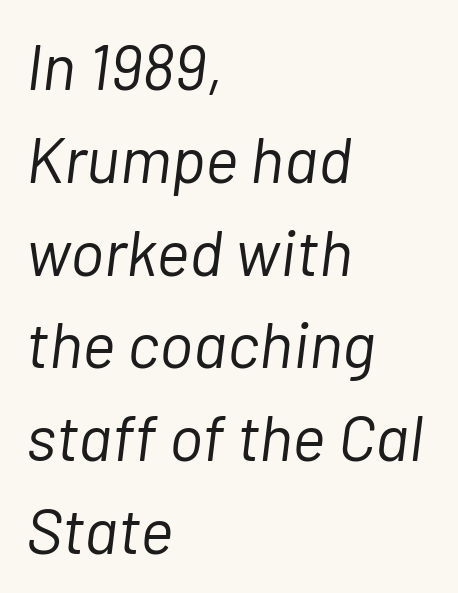
Leading: standard. Plain, unruled lines of type. There is no visible air inserted between adjacent glyphs. Where is the straight margin? On the left. This reads as an unemphasized weight, regular at the heaviest. An italicized treatment has been applied to the whole sample.
